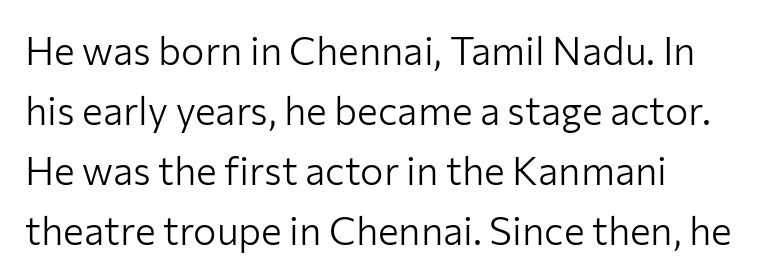
The image shows 39 px light sans-serif type, upright; set left-aligned, normal line spacing (1.54x), normal letter spacing, not underlined; low stroke contrast and a medium x-height.
